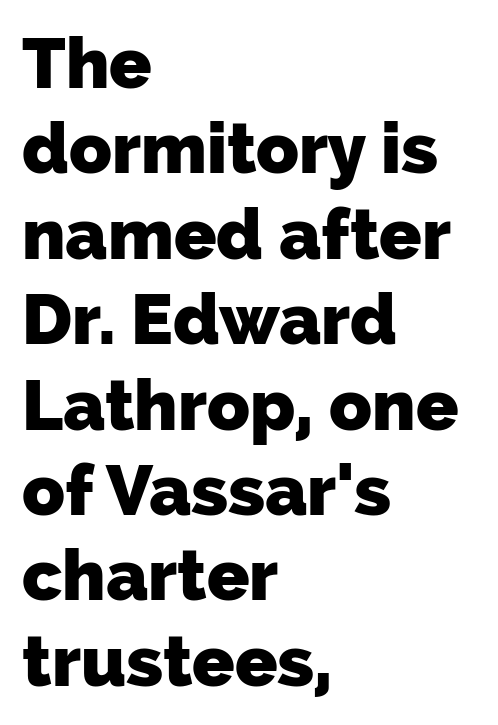
Q: Is the text bold? A: Yes.
Q: Is the typeface a serif or a sans-serif typeface? A: Sans-serif.
Q: Is the text underlined? A: No.
Q: How is the paragraph aligned? A: Left-aligned.
Q: Is the spacing between letters normal or unusually wide? A: Normal.
Q: Width (condensed, normal, or wide)? A: Normal.
Q: Stroke contrast? A: Low.
Q: x-height? A: Medium.
Q: Monospaced? A: No.
